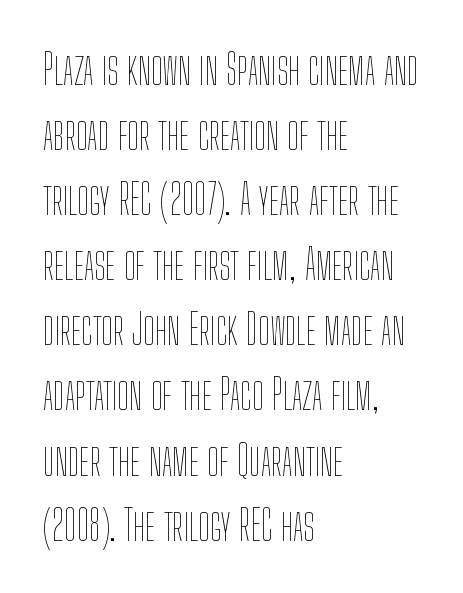
Q: Is the text bold? A: No.
Q: Is the text italic (slanted)? A: No, it is upright.
Q: Is the text underlined? A: No.
Q: How is the paragraph aligned? A: Left-aligned.
Q: Is the spacing between letters normal or unusually wide? A: Normal.
Q: Is the spacing between lines tight, normal or loose? A: Normal.
Q: Width (condensed, normal, or wide)? A: Condensed.
Q: Stroke contrast? A: Low.
Q: x-height? A: Medium.
Q: Monospaced? A: No.
